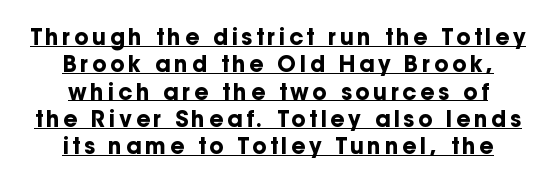
The image shows 22 px bold type, upright; set centered, line spacing 1.24x, underlined.
